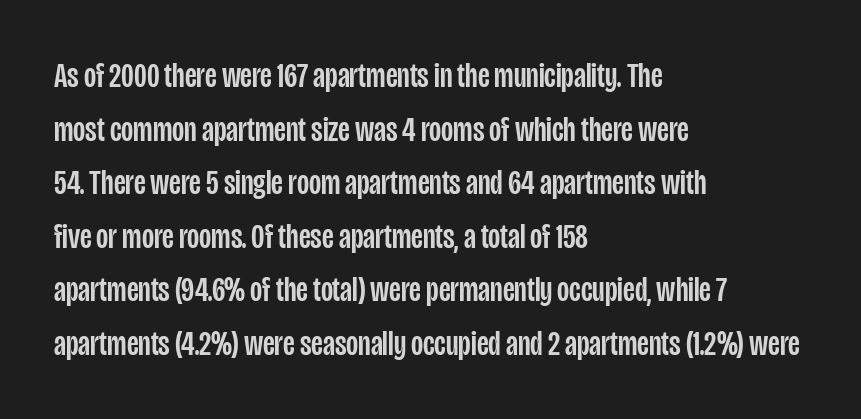
The image shows 35 px condensed sans-serif type, upright; set left-aligned, normal line spacing (1.53x), normal letter spacing, not underlined; low stroke contrast and a large x-height.
